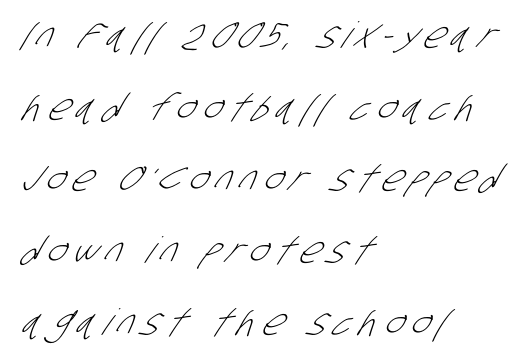
{"serif": "no", "bold": "no", "weight": "light", "width": "condensed", "stroke_contrast": "low", "x_height": "large", "monospaced": "no", "underline": "no", "align": "left", "line_spacing": "loose", "line_spacing_ratio": 1.99, "letter_spacing": "wide", "letter_spacing_em": 0.21, "glyph_px": 36}
